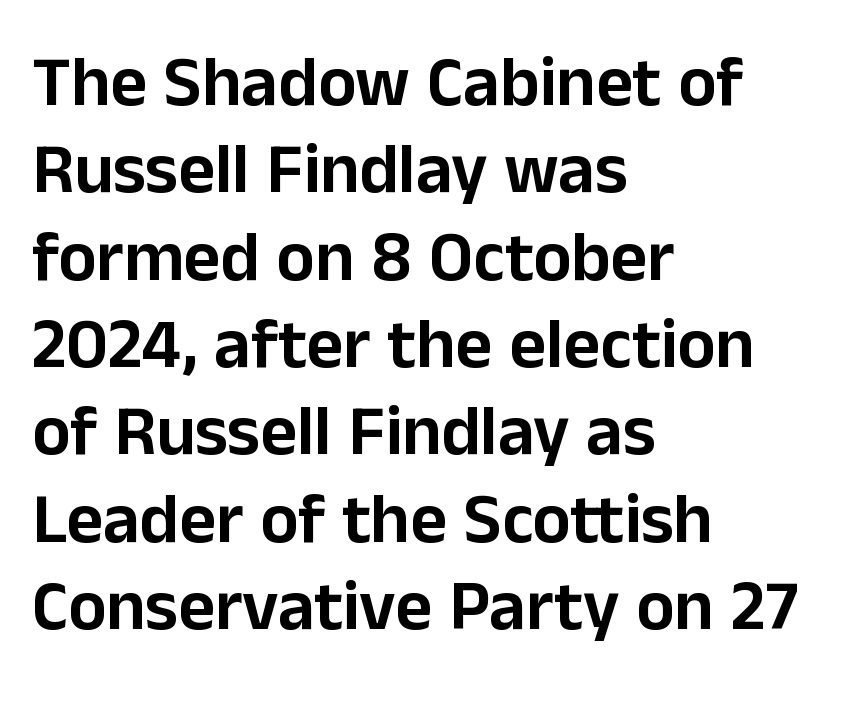
Q: Is the text italic (slanted)? A: No, it is upright.
Q: Is the typeface a serif or a sans-serif typeface? A: Sans-serif.
Q: Is the text underlined? A: No.
Q: How is the paragraph aligned? A: Left-aligned.
Q: Is the spacing between letters normal or unusually wide? A: Normal.
Q: Width (condensed, normal, or wide)? A: Normal.
Q: Stroke contrast? A: Low.
Q: x-height? A: Medium.
Q: Monospaced? A: No.
